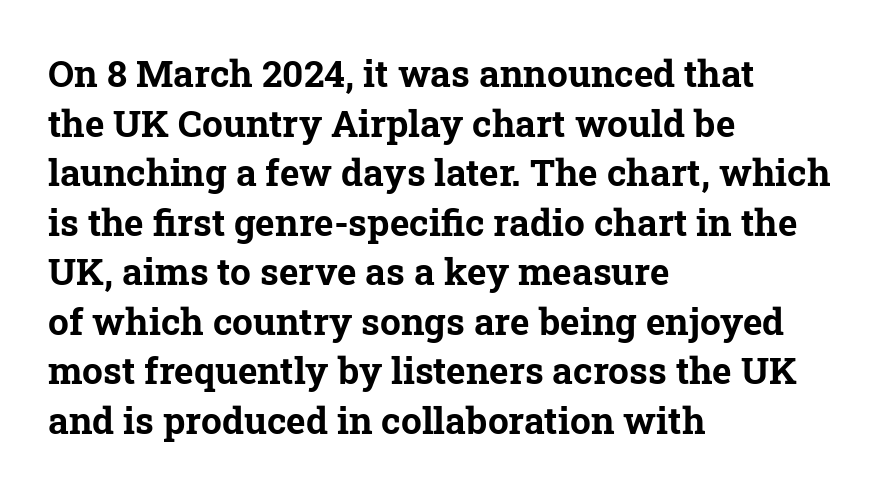
{"serif": "yes", "bold": "yes", "weight": "bold", "width": "normal", "stroke_contrast": "low", "x_height": "medium", "monospaced": "no", "underline": "no", "align": "left", "line_spacing": "normal", "line_spacing_ratio": 1.34, "letter_spacing": "normal", "letter_spacing_em": 0.0, "glyph_px": 37}
